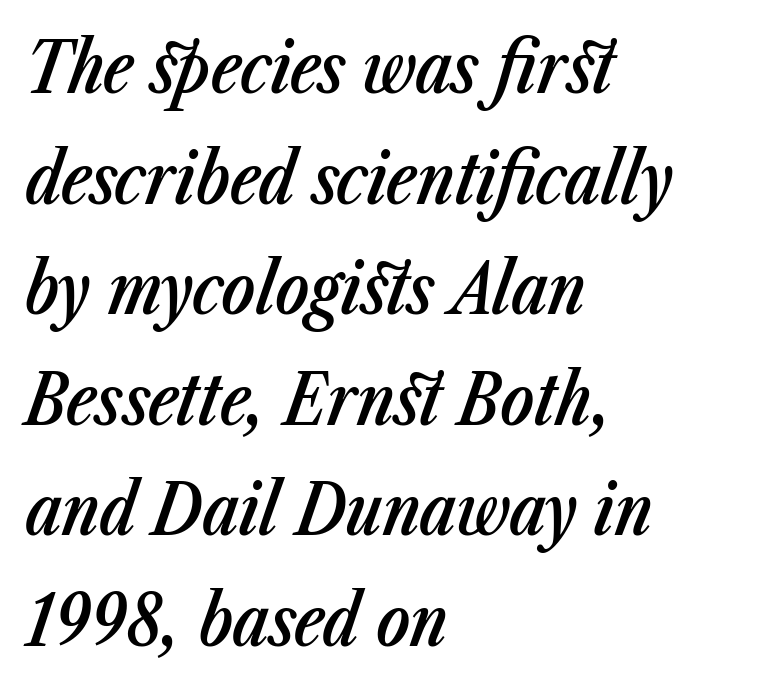
The image shows 70 px semibold, condensed type, italic (leaning right); set left-aligned, normal line spacing (1.58x), normal letter spacing, not underlined; low stroke contrast and a medium x-height.
